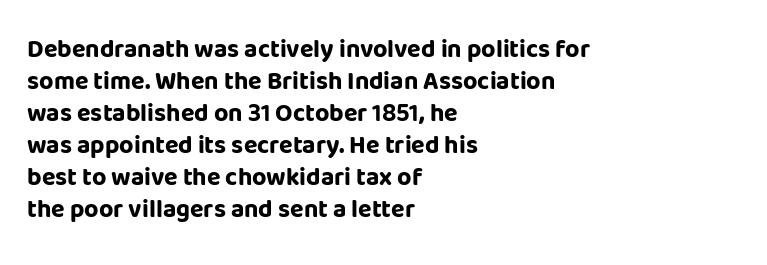
The typesetter chose a ragged-right arrangement here. The line texture is even and compact thanks to regular tracking. Summary of weight: heavy, a full bold. Vertically, the passage feels balanced, rows spaced as you'd expect. In terms of posture, this sample is upright.
